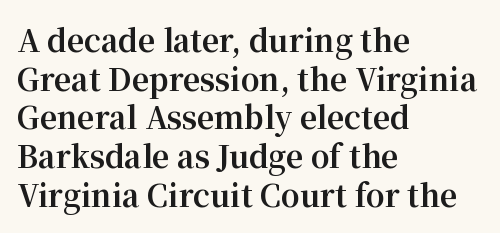
{"serif": "yes", "italic": "no", "bold": "yes", "weight": "bold", "width": "normal", "stroke_contrast": "medium", "x_height": "medium", "monospaced": "no", "underline": "no", "align": "left", "line_spacing": "normal", "line_spacing_ratio": 1.29, "letter_spacing": "normal", "letter_spacing_em": 0.0, "glyph_px": 30}
